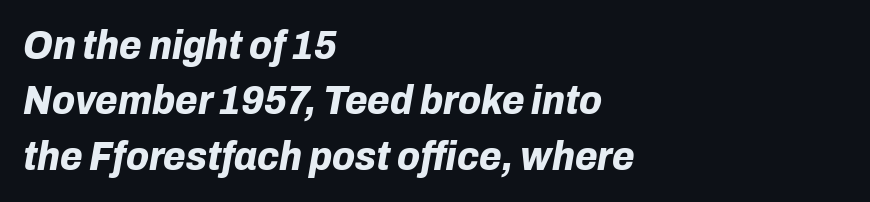
Q: Is the text bold? A: Yes.
Q: Is the text italic (slanted)? A: Yes, it leans right by about 10 degrees.
Q: Is the text underlined? A: No.
Q: How is the paragraph aligned? A: Left-aligned.
Q: Is the spacing between letters normal or unusually wide? A: Normal.
Q: Is the spacing between lines tight, normal or loose? A: Normal.
Q: Width (condensed, normal, or wide)? A: Normal.
Q: Stroke contrast? A: Low.
Q: x-height? A: Medium.
Q: Monospaced? A: No.
